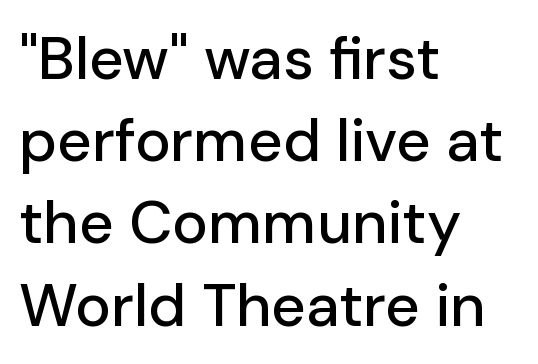
There is no visible air inserted between adjacent glyphs. Layout note: lines flush left. The specimen omits any rule beneath the text block's lines. Is this a sans? Yes — the strokes have no serifs. Each new line begins a customary step beneath the previous one. Every character sits straight up, as roman type does.
